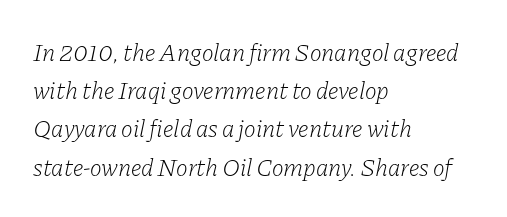
The gaps between neighbouring characters are ordinary and unremarkable. The font sits on the lighter half of the weight spectrum, regular included. The text carries the slant typical of an italic or oblique font. Compared with a centered layout, this one pins lines to the left instead.
